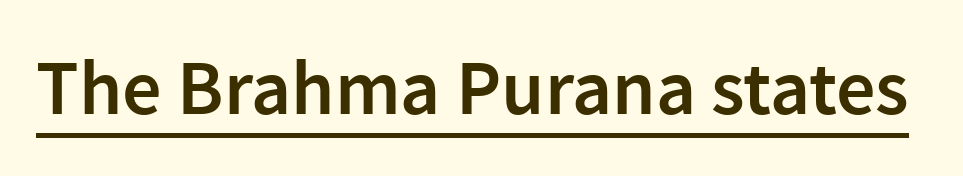
{"serif": "no", "italic": "no", "bold": "semi", "weight": "semibold", "width": "normal", "stroke_contrast": "low", "x_height": "medium", "monospaced": "no", "underline": "yes", "letter_spacing": "normal", "letter_spacing_em": 0.0, "glyph_px": 78}
